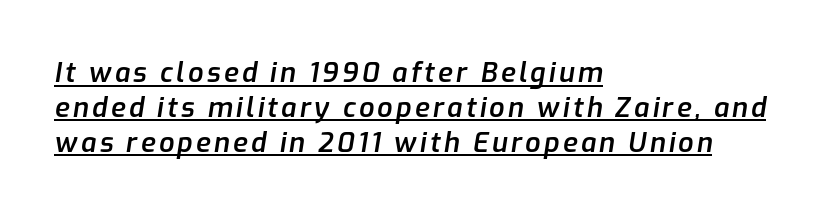
{"italic": "yes", "lean": "right", "slant_degrees": 9, "bold": "semi", "underline": "yes", "align": "left", "line_spacing": "normal", "line_spacing_ratio": 1.29, "glyph_px": 27}
